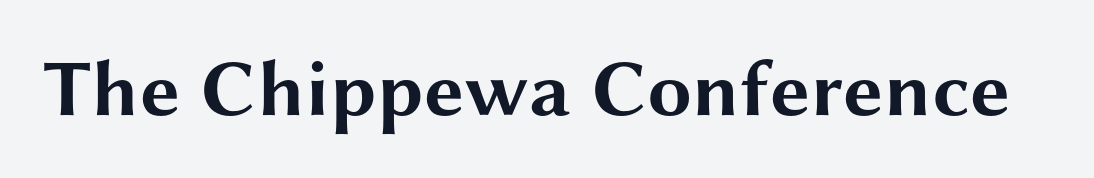
Q: Is the text bold? A: Yes.
Q: Is the text italic (slanted)? A: No, it is upright.
Q: Is the typeface a serif or a sans-serif typeface? A: Sans-serif.
Q: Is the text underlined? A: No.
Q: Is the spacing between letters normal or unusually wide? A: Normal.
Q: Width (condensed, normal, or wide)? A: Wide.
Q: Stroke contrast? A: Medium.
Q: x-height? A: Medium.
Q: Monospaced? A: No.
